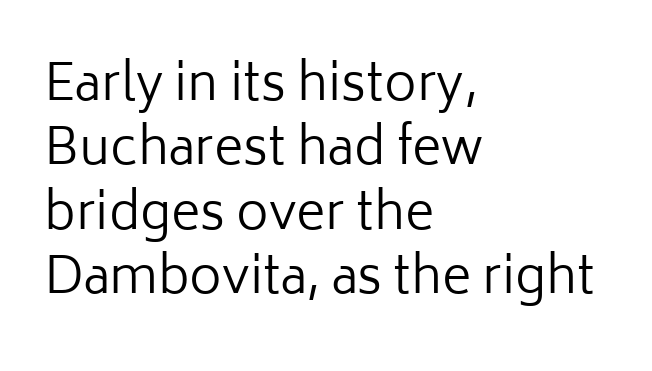
{"serif": "no", "italic": "no", "bold": "no", "weight": "regular", "width": "normal", "stroke_contrast": "low", "x_height": "medium", "monospaced": "no", "underline": "no", "align": "left", "line_spacing": "normal", "line_spacing_ratio": 1.29, "letter_spacing": "normal", "letter_spacing_em": 0.0, "glyph_px": 50}
